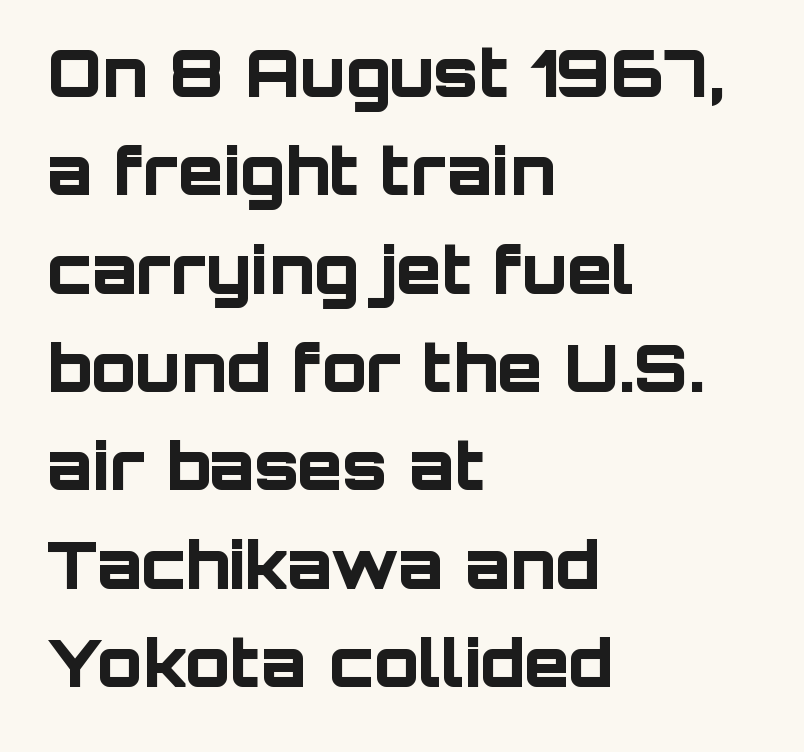
Q: Is the text bold? A: Yes.
Q: Is the text italic (slanted)? A: No, it is upright.
Q: Is the typeface a serif or a sans-serif typeface? A: Sans-serif.
Q: Is the text underlined? A: No.
Q: How is the paragraph aligned? A: Left-aligned.
Q: Is the spacing between letters normal or unusually wide? A: Normal.
Q: Is the spacing between lines tight, normal or loose? A: Normal.
Q: Width (condensed, normal, or wide)? A: Normal.
Q: Stroke contrast? A: Low.
Q: x-height? A: Large.
Q: Monospaced? A: No.
